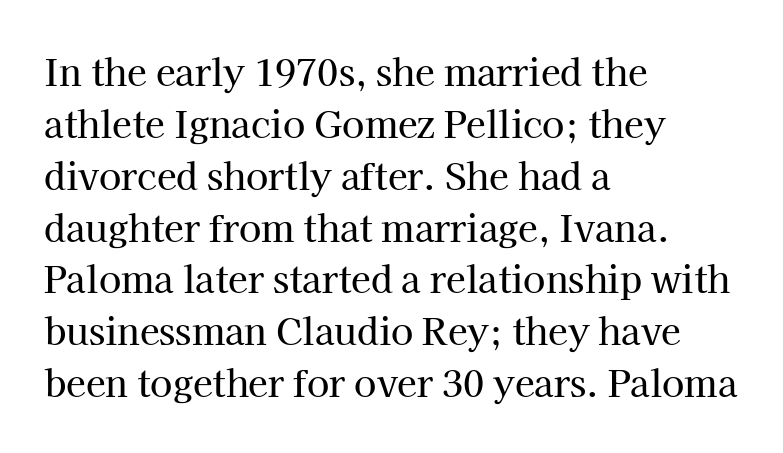
Spacing between characters is what you'd get straight out of the box. Does the leading feel generous? No, just average. The gap between lines stays unmarked. Look at the bottom of the vertical strokes: they flare into serifs here. Line starts are locked; line ends wander.
